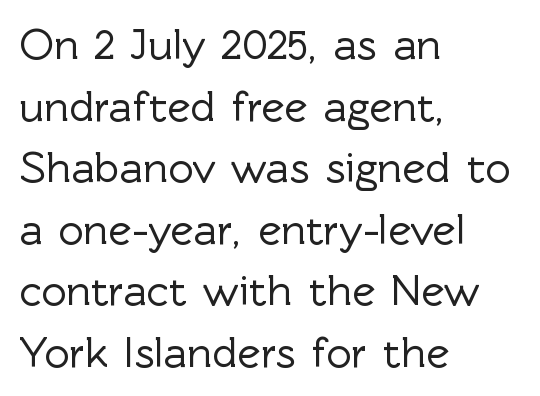
{"serif": "no", "italic": "no", "width": "normal", "x_height": "medium", "monospaced": "no", "underline": "no", "align": "left", "line_spacing": "normal", "line_spacing_ratio": 1.4, "letter_spacing": "normal", "letter_spacing_em": 0.0, "glyph_px": 44}
